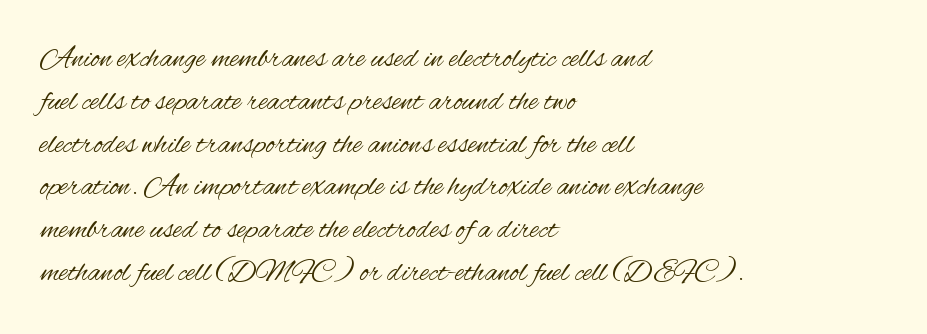
The image shows 31 px regular-weight, condensed sans-serif type; set left-aligned, normal line spacing (1.38x), normal letter spacing, not underlined; medium stroke contrast and a small x-height.
